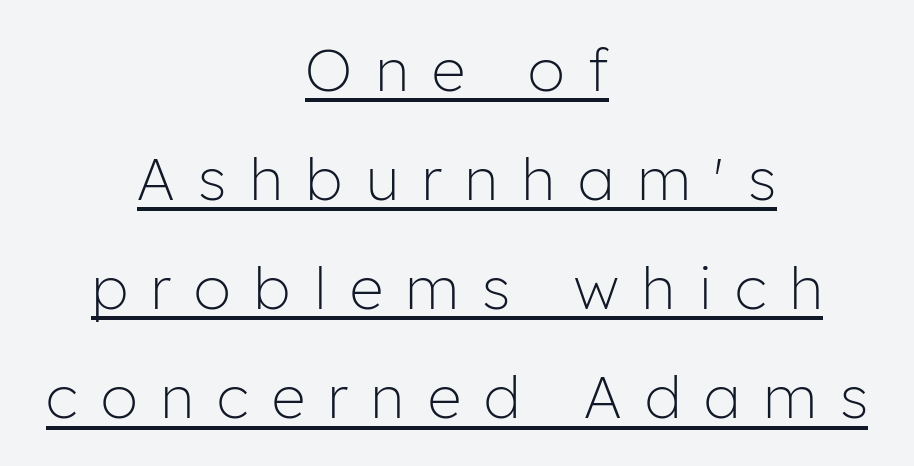
The image shows 59 px light sans-serif type, upright; set centered, line spacing 1.85x, unusually wide letter spacing (+0.4 em), underlined; low stroke contrast and a medium x-height.
